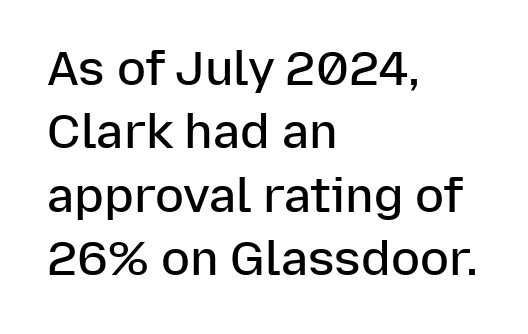
The image shows 48 px semibold sans-serif type, upright; set left-aligned, normal line spacing (1.32x), normal letter spacing, not underlined; low stroke contrast and a medium x-height.
